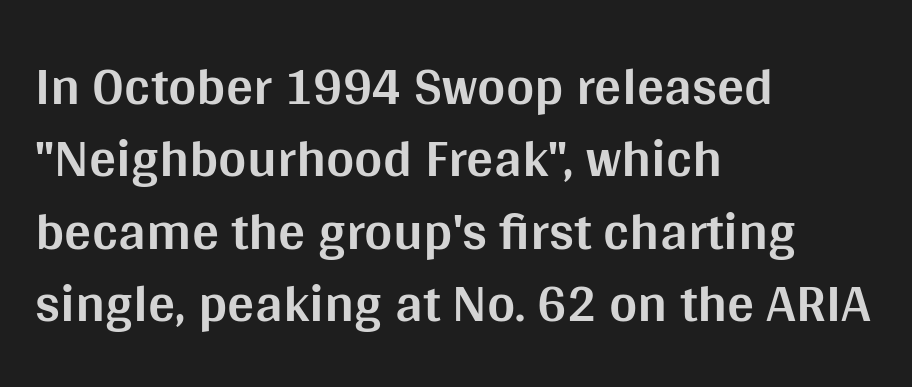
The image shows 54 px bold sans-serif type, upright; set left-aligned, normal line spacing (1.34x), normal letter spacing, not underlined; medium stroke contrast and a large x-height.
